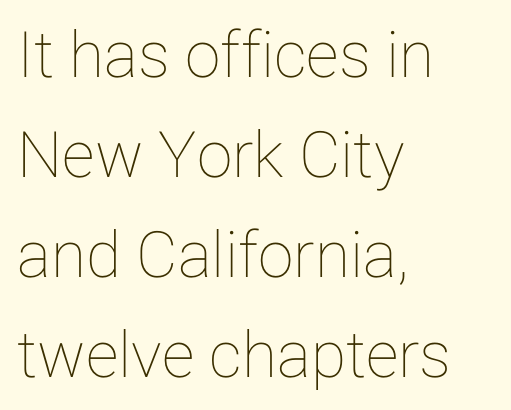
Every character sits straight up, as roman type does. Here the designer chose a conventional face with non-uniform glyph widths. Default kerning and tracking; the words read as compact shapes. Teacher's note: observe the even left margin — that is flush-left alignment. The vertical gap from one line to the next is medium.
